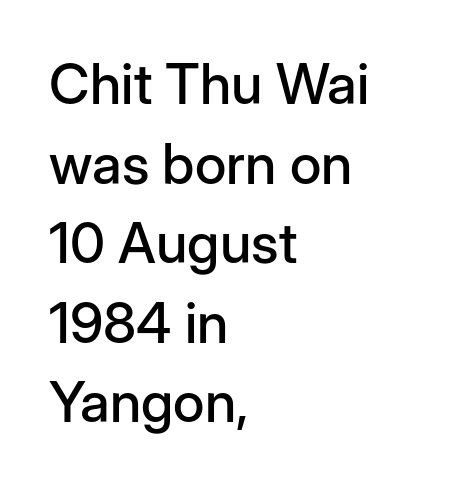
Italic? Not at all — the glyphs are vertical. Short and long lines alike share a common starting point at left. The horizontal fit of the characters is conventional and even. The rendering uses a moderate line-height, typical for paragraphs. The string is rendered with underlining switched off.
